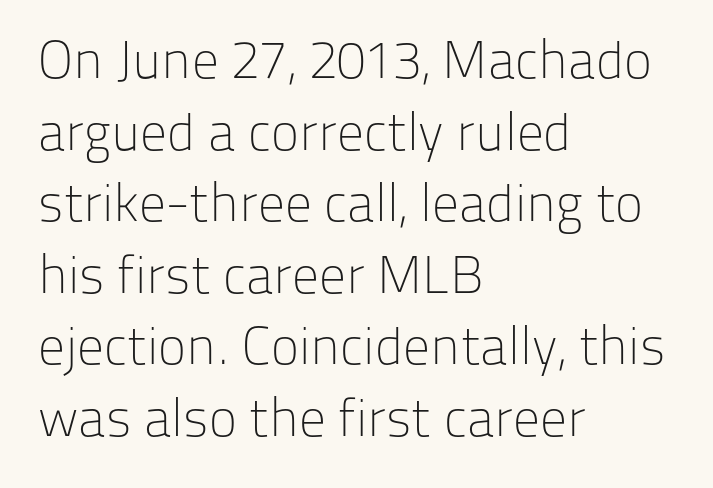
The image shows 53 px light sans-serif type, upright; set left-aligned, normal line spacing (1.35x), normal letter spacing, not underlined; low stroke contrast and a medium x-height.
